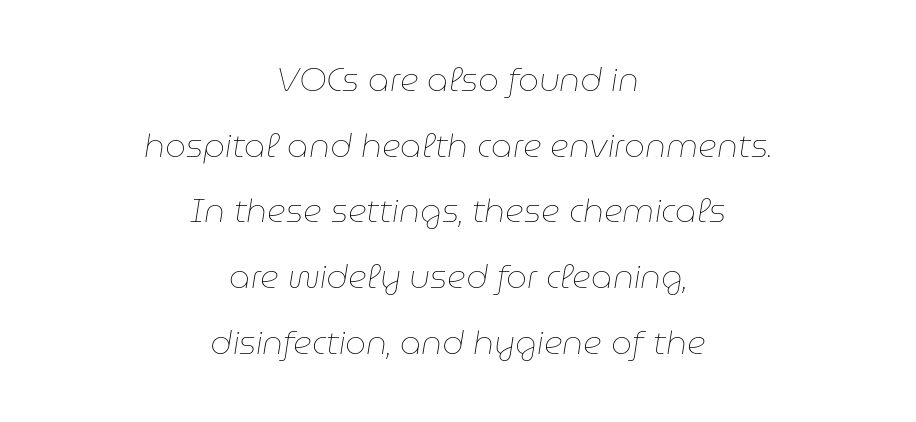
Q: Is the text bold? A: No.
Q: Is the text italic (slanted)? A: Yes, it leans right by about 9 degrees.
Q: Is the text underlined? A: No.
Q: How is the paragraph aligned? A: Centered.
Q: Is the spacing between letters normal or unusually wide? A: Normal.
Q: Is the spacing between lines tight, normal or loose? A: Loose.
Q: Width (condensed, normal, or wide)? A: Normal.
Q: Stroke contrast? A: Low.
Q: x-height? A: Medium.
Q: Monospaced? A: No.
